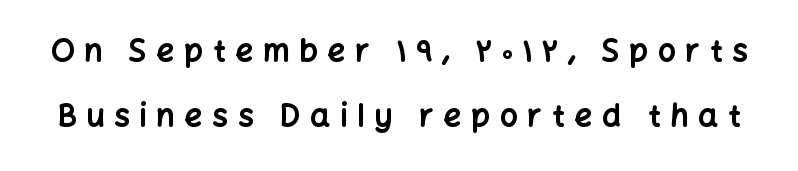
{"serif": "no", "italic": "no", "bold": "yes", "weight": "bold", "width": "normal", "stroke_contrast": "low", "x_height": "medium", "monospaced": "no", "underline": "no", "line_spacing": "loose", "line_spacing_ratio": 2.11, "letter_spacing": "wide", "letter_spacing_em": 0.32, "glyph_px": 31}
